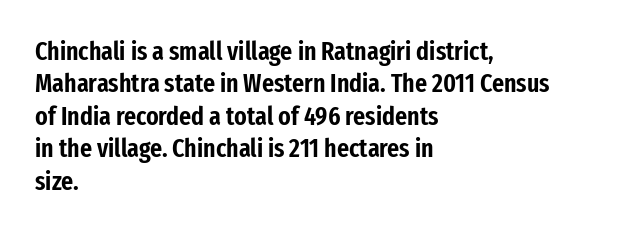
{"italic": "no", "underline": "no", "align": "left", "line_spacing": "normal", "line_spacing_ratio": 1.25, "letter_spacing": "normal", "letter_spacing_em": 0.0, "glyph_px": 26}
